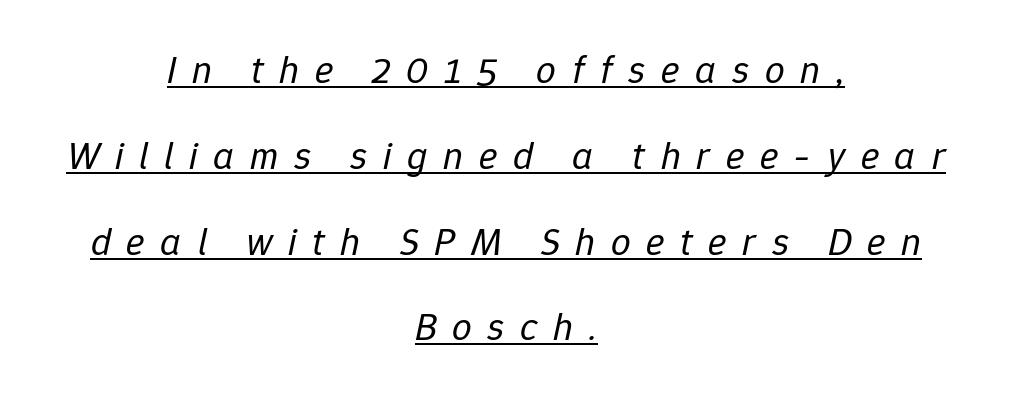
{"italic": "yes", "lean": "right", "slant_degrees": 12, "bold": "no", "weight": "regular", "width": "normal", "stroke_contrast": "low", "x_height": "medium", "monospaced": "no", "underline": "yes", "align": "center", "line_spacing": "loose", "line_spacing_ratio": 2.2, "letter_spacing": "wide", "letter_spacing_em": 0.4, "glyph_px": 39}
